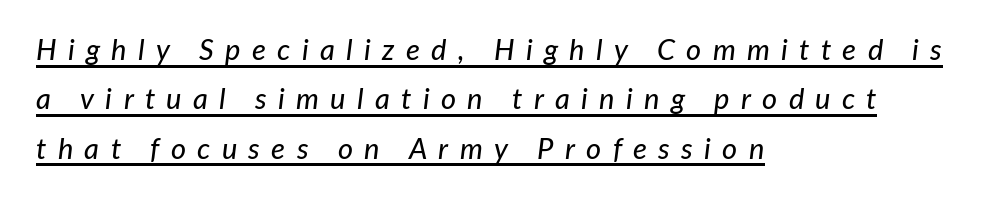
The image shows 29 px text type, italic (leaning right); set left-aligned, normal line spacing (1.7x), unusually wide letter spacing (+0.39 em), underlined; low stroke contrast and a medium x-height.
